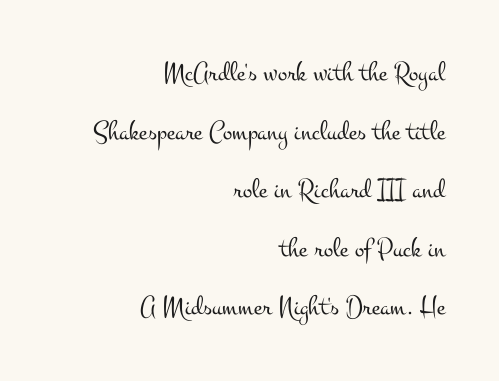
The image shows 28 px light, wide type; set right-aligned, loose line spacing (2.09x), normal letter spacing, not underlined; medium stroke contrast and a small x-height.
